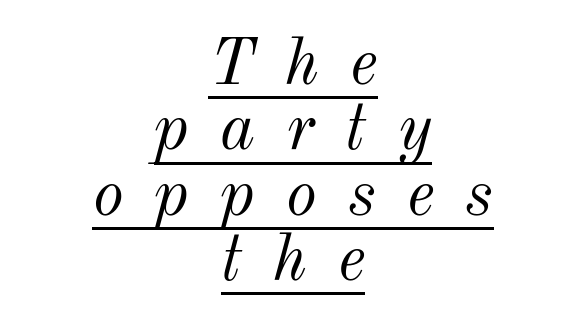
Q: Is the text bold? A: No.
Q: Is the text italic (slanted)? A: Yes, it leans right by about 12 degrees.
Q: Is the text underlined? A: Yes.
Q: How is the paragraph aligned? A: Centered.
Q: Is the spacing between letters normal or unusually wide? A: Unusually wide.
Q: Is the spacing between lines tight, normal or loose? A: Tight.
Q: Width (condensed, normal, or wide)? A: Normal.
Q: Stroke contrast? A: Medium.
Q: x-height? A: Small.
Q: Monospaced? A: No.
